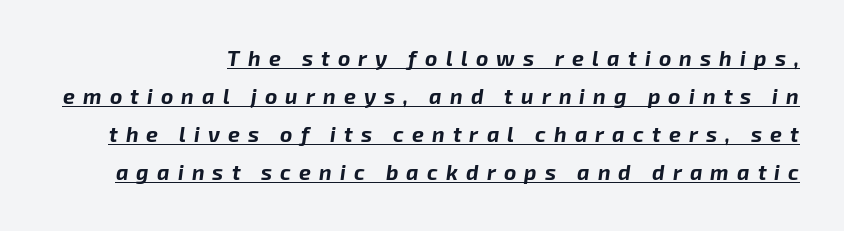
The image shows 21 px bold type, italic (leaning right); set right-aligned, line spacing 1.81x, unusually wide letter spacing (+0.39 em), underlined.
